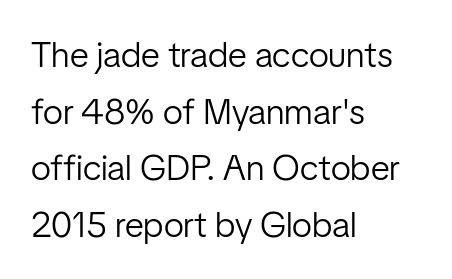
Q: Is the text bold? A: No.
Q: Is the text italic (slanted)? A: No, it is upright.
Q: Is the typeface a serif or a sans-serif typeface? A: Sans-serif.
Q: Is the text underlined? A: No.
Q: How is the paragraph aligned? A: Left-aligned.
Q: Is the spacing between letters normal or unusually wide? A: Normal.
Q: Is the spacing between lines tight, normal or loose? A: Normal.
Q: Width (condensed, normal, or wide)? A: Condensed.
Q: Stroke contrast? A: Low.
Q: x-height? A: Medium.
Q: Monospaced? A: No.
